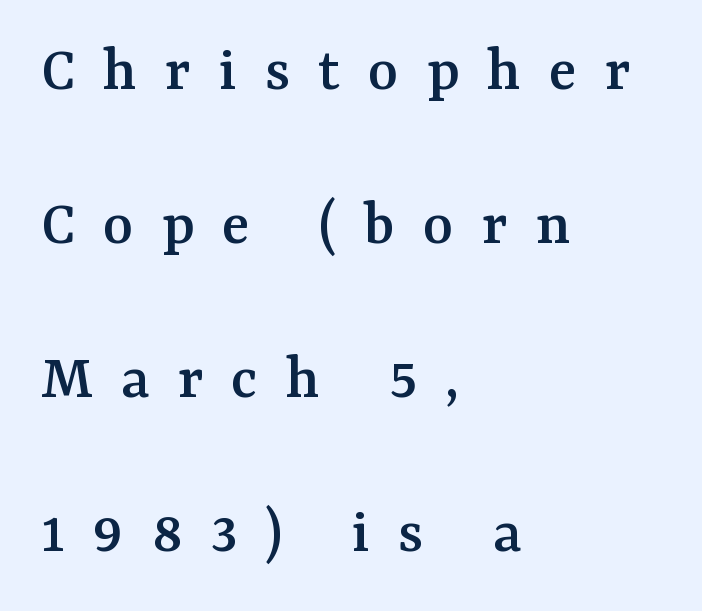
{"serif": "yes", "italic": "no", "width": "normal", "stroke_contrast": "medium", "x_height": "medium", "monospaced": "no", "underline": "no", "align": "left", "line_spacing": "loose", "line_spacing_ratio": 2.37, "letter_spacing": "wide", "letter_spacing_em": 0.43, "glyph_px": 65}
